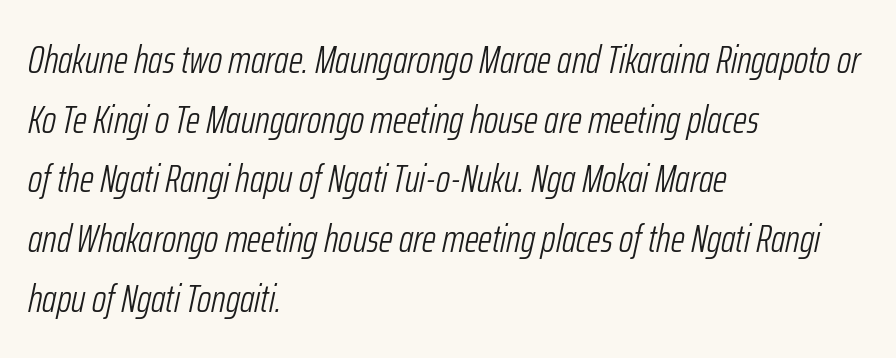
{"italic": "yes", "lean": "right", "slant_degrees": 12, "bold": "no", "weight": "light", "width": "condensed", "stroke_contrast": "low", "x_height": "medium", "monospaced": "no", "underline": "no", "align": "left", "line_spacing": "normal", "line_spacing_ratio": 1.53, "letter_spacing": "normal", "letter_spacing_em": 0.0, "glyph_px": 39}
